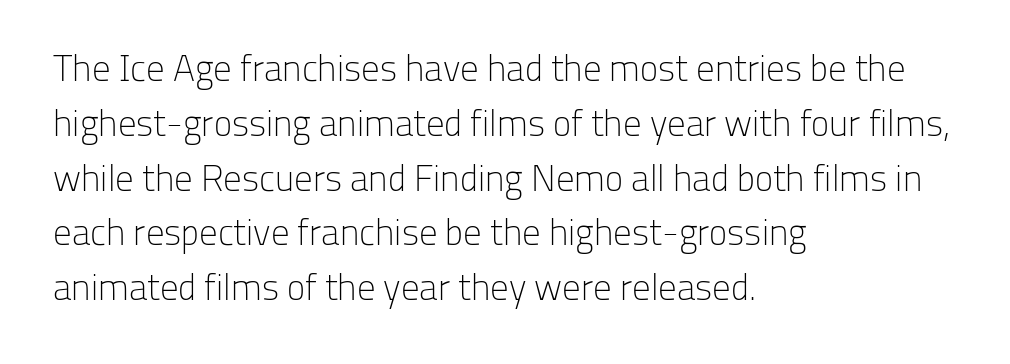
Q: Is the text bold? A: No.
Q: Is the text italic (slanted)? A: No, it is upright.
Q: Is the typeface a serif or a sans-serif typeface? A: Sans-serif.
Q: Is the text underlined? A: No.
Q: How is the paragraph aligned? A: Left-aligned.
Q: Is the spacing between letters normal or unusually wide? A: Normal.
Q: Is the spacing between lines tight, normal or loose? A: Normal.
Q: Width (condensed, normal, or wide)? A: Normal.
Q: Stroke contrast? A: Low.
Q: x-height? A: Medium.
Q: Monospaced? A: No.
